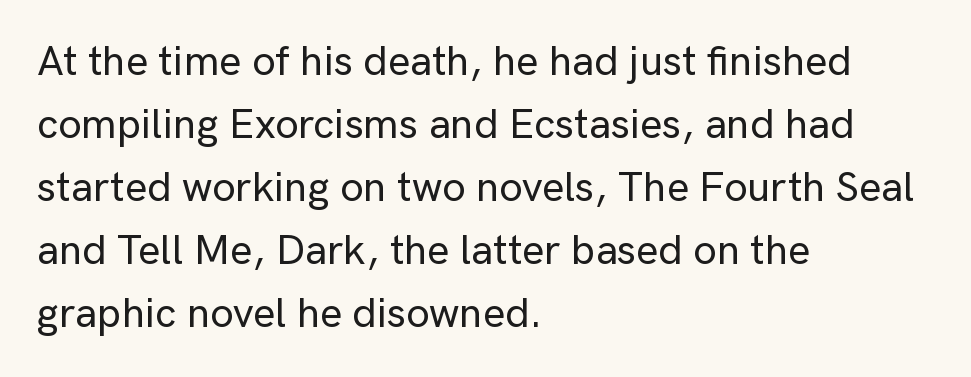
Do the characters align in a grid? No, the font is proportional. Letterform terminals end flat and unadorned throughout the passage. Tracking here is standard; glyphs follow each other at the usual distance. The glyphs are unaccompanied by any horizontal stroke below them.
